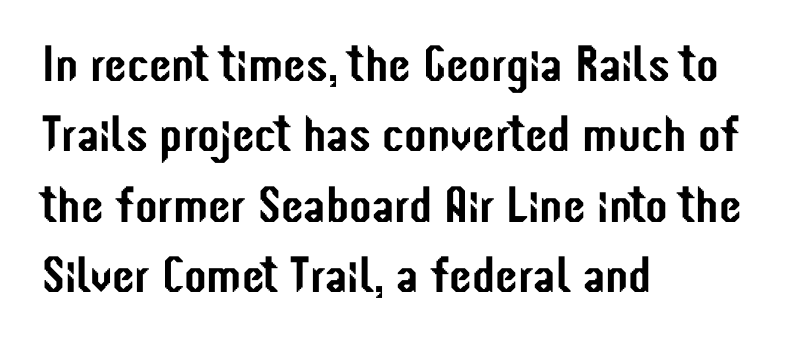
The image shows 51 px condensed sans-serif type, upright; set left-aligned, normal line spacing (1.38x), normal letter spacing, not underlined; low stroke contrast and a medium x-height.
